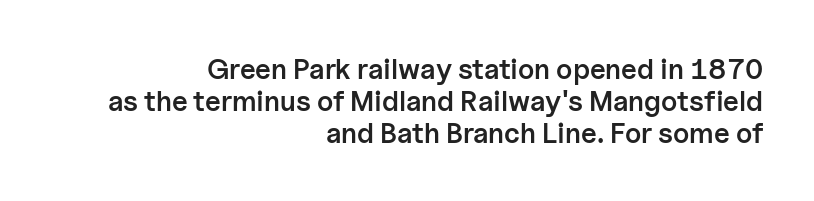
Has an underline been added? It has not. Students, note that the glyphs here touch the page at normal intervals. Notice how the stems are strictly vertical — no italics here. The rag falls on the left side of this text block.
